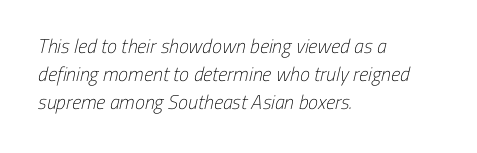
The image shows 20 px text type; set left-aligned, normal line spacing (1.41x), normal letter spacing, not underlined.
